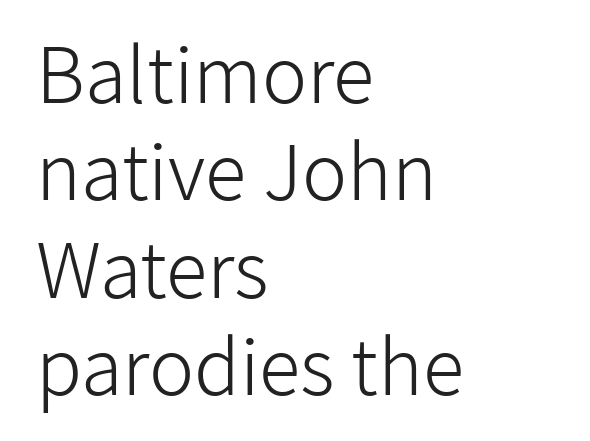
The image shows 76 px light sans-serif type, upright; set left-aligned, normal line spacing (1.28x), normal letter spacing, not underlined; low stroke contrast and a medium x-height.
